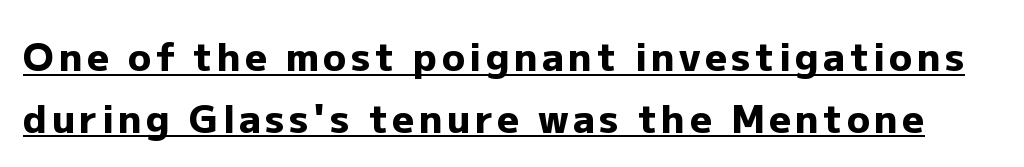
Q: Is the text bold? A: Yes.
Q: Is the text italic (slanted)? A: No, it is upright.
Q: Is the typeface a serif or a sans-serif typeface? A: Sans-serif.
Q: Is the text underlined? A: Yes.
Q: Is the spacing between lines tight, normal or loose? A: Normal.
Q: Width (condensed, normal, or wide)? A: Normal.
Q: Stroke contrast? A: Low.
Q: x-height? A: Medium.
Q: Monospaced? A: No.
